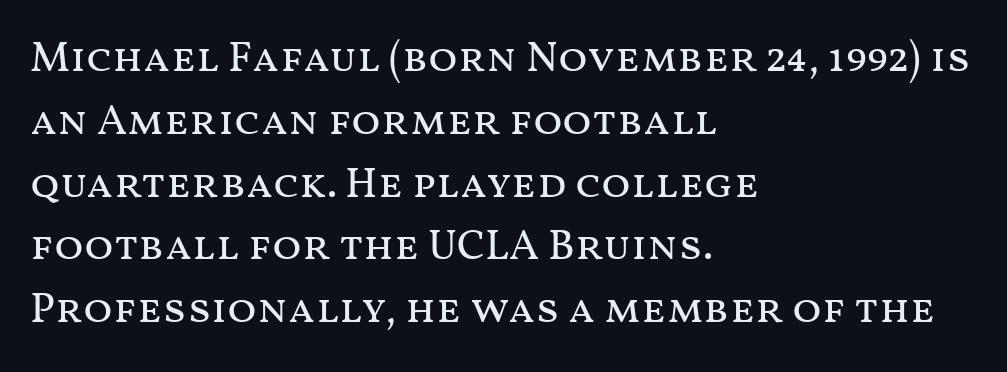
The image shows 43 px regular-weight, wide type, upright; set left-aligned, normal line spacing (1.46x), normal letter spacing, not underlined; medium stroke contrast and a medium x-height.
